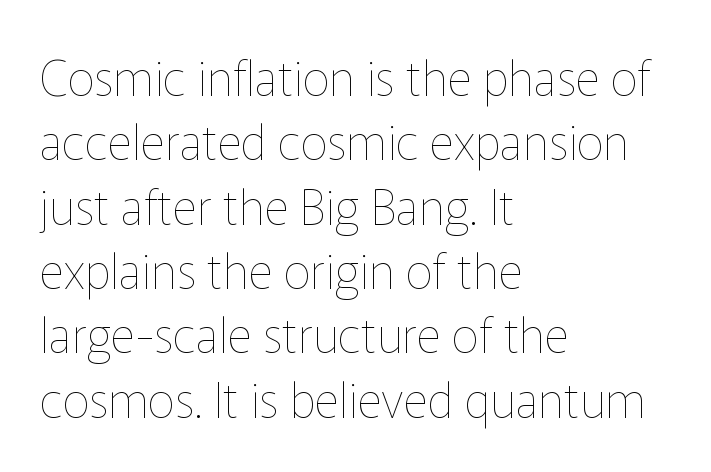
These glyphs show unthickened strokes, regular width or finer. Tracking value appears to be zero — textbook default spacing. The rendering uses natural spacing where letterforms have individual widths. This sample is left-justified, so line endings fall wherever the words run out. The designer left line spacing at the default. Unlike italic type, these characters show no tilt at all.
